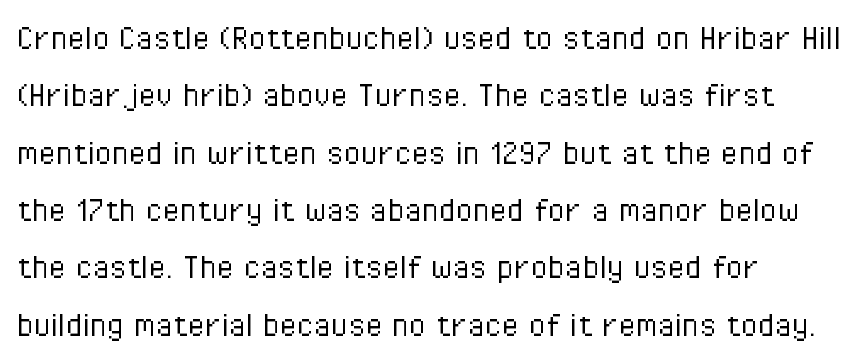
Honestly, the row spacing looks completely unremarkable. These lines keep a tight, regular rhythm from letter to letter. Here the designer chose a conventional face with non-uniform glyph widths. The characters display no serif detailing; their extremities are plain.
